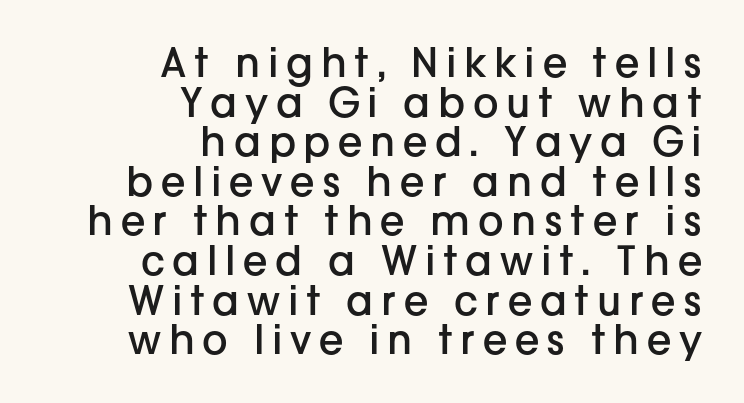
Typographically, this falls in the sans-serif category. Every stem runs plumb, perpendicular to the baseline. A fair bit of extra ink — the face is semibold, not bold. Each letter keeps its own natural width here, so spacing adapts to shape. Regarding leading, the lines here are crowded together. Line ends are locked; line starts wander.
